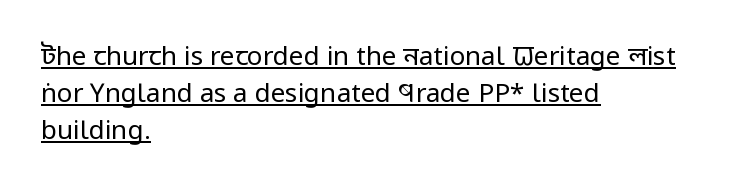
{"italic": "no", "bold": "no", "underline": "yes", "align": "left", "line_spacing": "normal", "line_spacing_ratio": 1.42, "letter_spacing": "normal", "letter_spacing_em": 0.0, "glyph_px": 26}
